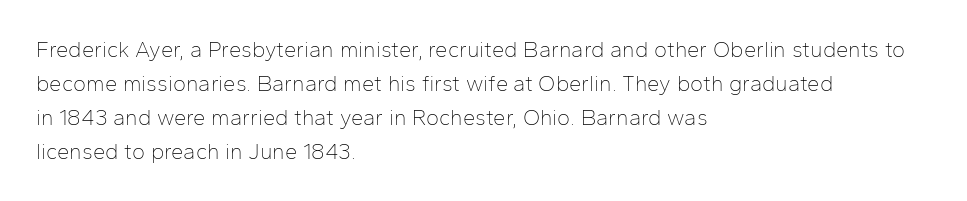
The image shows 22 px text type, upright; set left-aligned, normal line spacing (1.54x), normal letter spacing, not underlined.
